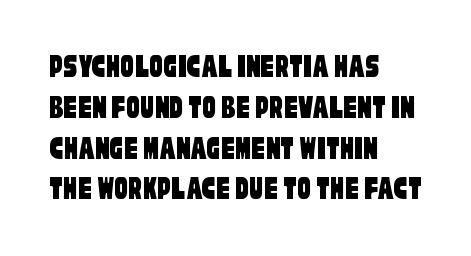
Quick note: underline off. A typesetter would label this face a sans. The rendering anchors every line to the left-hand side. Tracking here is standard; glyphs follow each other at the usual distance. Here the designer chose a conventional face with non-uniform glyph widths.
